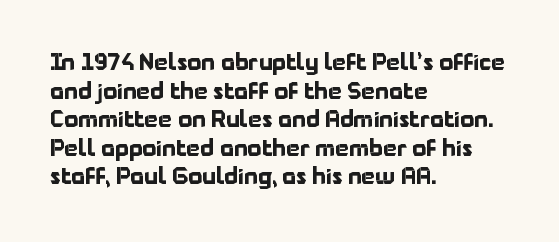
Teacher's note: observe the even left margin — that is flush-left alignment. You can tell it's not italic because the verticals are truly vertical. Words float on clear page, feet unadorned. The letterforms sit shoulder to shoulder at normal distance.
